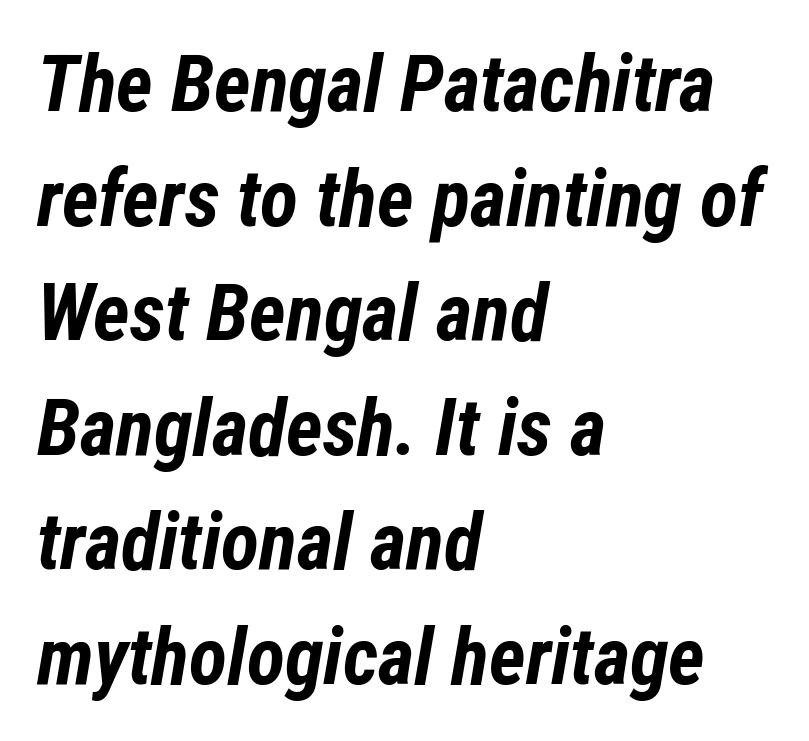
Letter spacing: default. Looks like regular typesetting: each glyph gets only the width it needs. A typesetter would mark this as italic. Nobody drew a line under any word here. The rows are spaced the way most documents space them. Set as a true bold cut, around the 700 mark.
